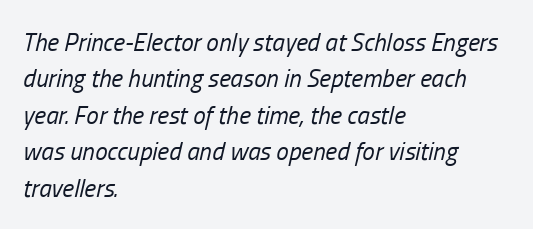
{"italic": "yes", "lean": "right", "slant_degrees": 13, "bold": "no", "underline": "no", "align": "left", "line_spacing": "normal", "line_spacing_ratio": 1.46, "letter_spacing": "normal", "letter_spacing_em": 0.0, "glyph_px": 25}
